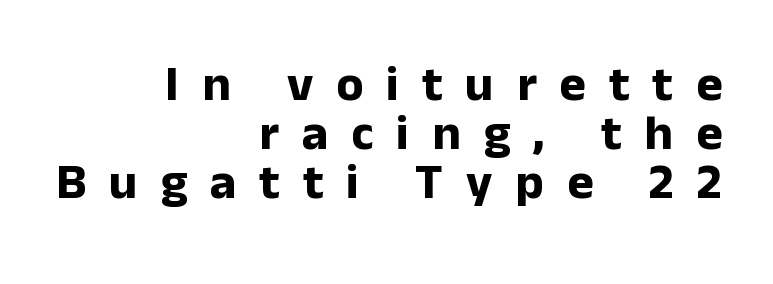
The image shows 50 px bold sans-serif type, upright; set right-aligned, tight line spacing (0.98x), unusually wide letter spacing (+0.46 em), not underlined; low stroke contrast and a medium x-height.
